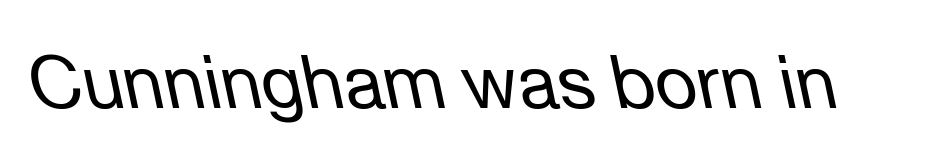
Stems here are at most as thick as an everyday book face. Here the designer chose a conventional face with non-uniform glyph widths. This rendering features lettering with no underline. Rendered with sloped, italic letterforms.
